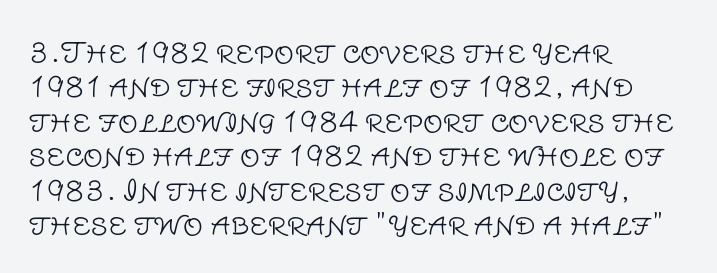
Q: Is the text bold? A: No.
Q: Is the text italic (slanted)? A: Yes.
Q: Is the typeface a serif or a sans-serif typeface? A: Sans-serif.
Q: Is the text underlined? A: No.
Q: How is the paragraph aligned? A: Left-aligned.
Q: Is the spacing between letters normal or unusually wide? A: Normal.
Q: Width (condensed, normal, or wide)? A: Normal.
Q: Stroke contrast? A: Low.
Q: x-height? A: Large.
Q: Monospaced? A: No.
